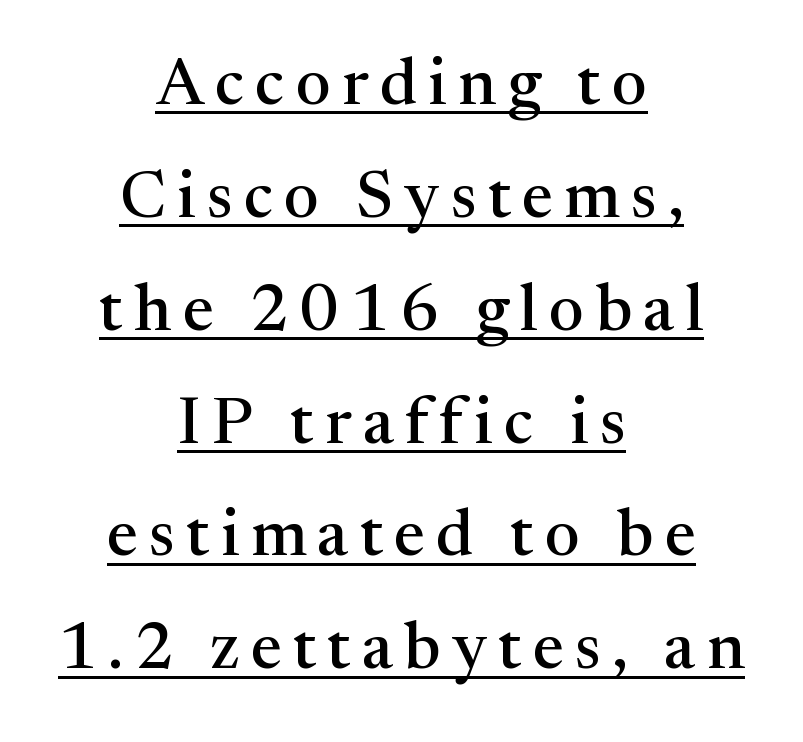
Each line of the rendering has a horizontal stroke beneath the glyphs. Layout note: lines centered. This sample uses an upright cut, with every glyph sitting square on the baseline. The passage shown is typed in a proportional face where columns would drift.
